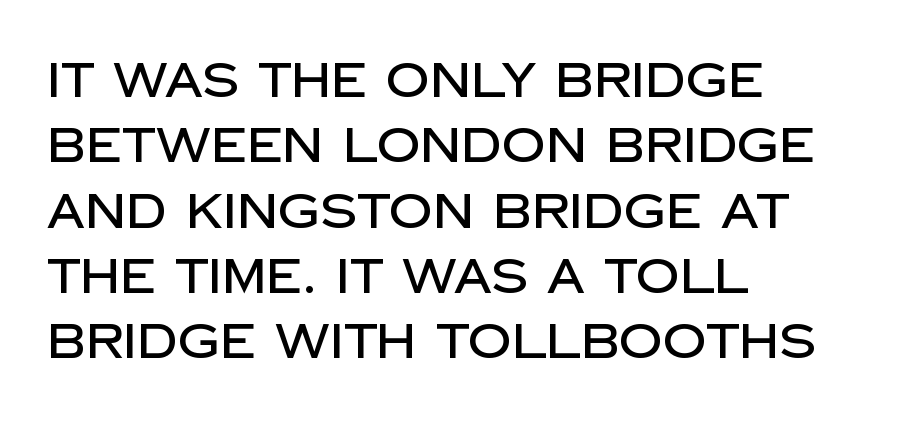
{"serif": "no", "italic": "no", "width": "normal", "stroke_contrast": "low", "x_height": "large", "monospaced": "no", "underline": "no", "align": "left", "line_spacing": "normal", "line_spacing_ratio": 1.36, "letter_spacing": "normal", "letter_spacing_em": 0.0, "glyph_px": 48}
